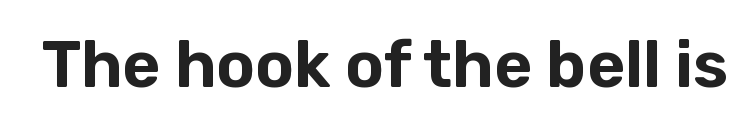
The passage shown is typed in a proportional face where columns would drift. Do the letters lean? They stand straight. Each row of text sits above clean, open space. Each word holds together tightly as a unit, with standard inter-letter gaps. This rendering employs a face without finishing strokes, i.e., a sans-serif.
